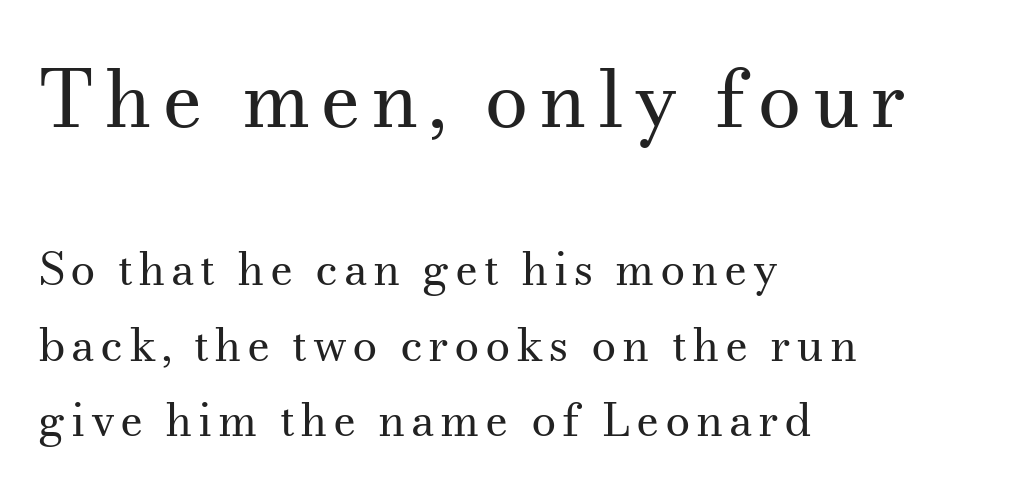
A serif font was chosen for this passage. Spacing verdict: proportional, widths tailored to each character. Summary of weight: not heavy and not bold. Is there any slant? The stems are plumb.
